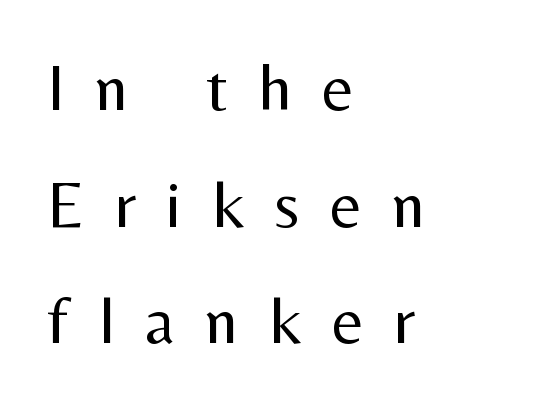
{"serif": "no", "italic": "no", "bold": "no", "weight": "regular", "width": "normal", "stroke_contrast": "medium", "x_height": "medium", "monospaced": "no", "underline": "no", "align": "left", "line_spacing_ratio": 1.74, "letter_spacing": "wide", "letter_spacing_em": 0.45, "glyph_px": 67}
